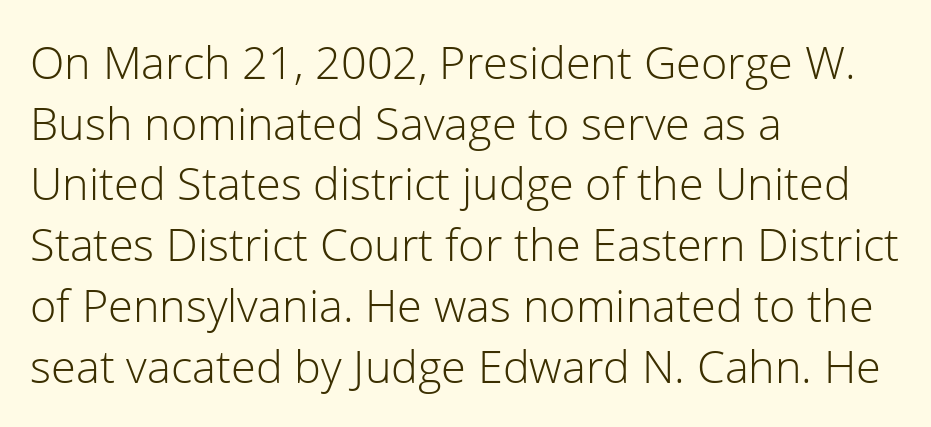
Q: Is the text bold? A: No.
Q: Is the text italic (slanted)? A: No, it is upright.
Q: Is the typeface a serif or a sans-serif typeface? A: Sans-serif.
Q: Is the text underlined? A: No.
Q: How is the paragraph aligned? A: Left-aligned.
Q: Is the spacing between letters normal or unusually wide? A: Normal.
Q: Is the spacing between lines tight, normal or loose? A: Normal.
Q: Width (condensed, normal, or wide)? A: Normal.
Q: Stroke contrast? A: Low.
Q: x-height? A: Medium.
Q: Monospaced? A: No.
